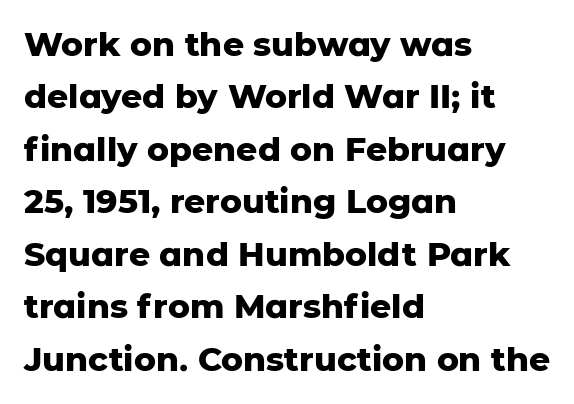
The image shows 33 px heavy sans-serif type, upright; set left-aligned, normal line spacing (1.59x), normal letter spacing, not underlined; low stroke contrast and a medium x-height.
